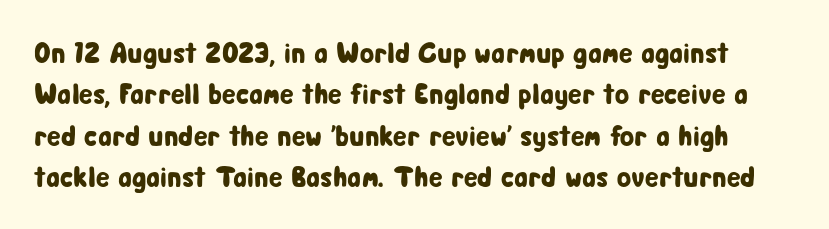
{"serif": "no", "italic": "no", "width": "condensed", "stroke_contrast": "low", "x_height": "medium", "monospaced": "no", "underline": "no", "line_spacing": "normal", "line_spacing_ratio": 1.43, "letter_spacing": "normal", "letter_spacing_em": 0.0, "glyph_px": 29}
